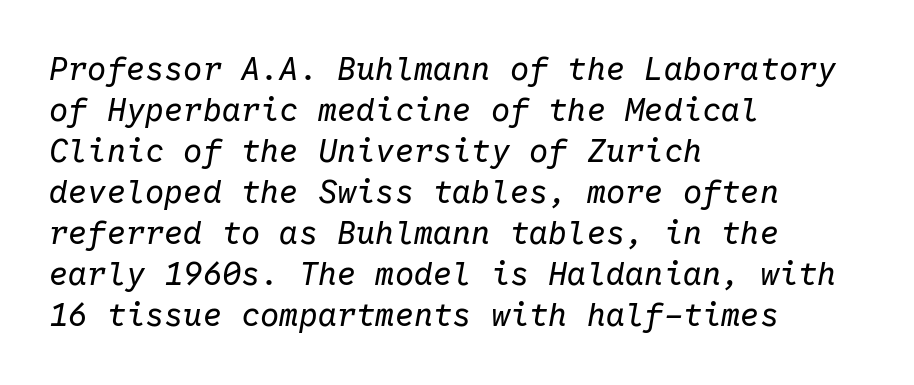
The typesetter chose a ragged-right arrangement here. The zone under the glyphs is completely vacant. Leading matches the norm, producing a regular column. The strokes carry an ordinary text weight at most. Each word holds together tightly as a unit, with standard inter-letter gaps.
